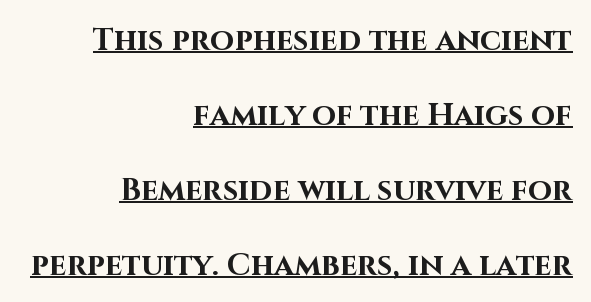
{"serif": "no", "italic": "no", "bold": "yes", "weight": "bold", "width": "normal", "stroke_contrast": "high", "x_height": "large", "monospaced": "no", "underline": "yes", "align": "right", "line_spacing": "loose", "line_spacing_ratio": 2.42, "letter_spacing": "normal", "letter_spacing_em": 0.0, "glyph_px": 31}
